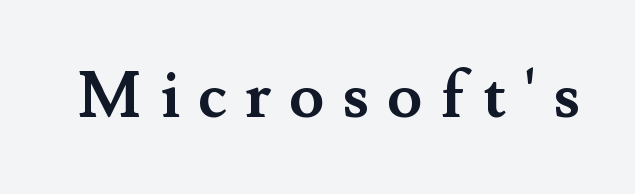
Q: Is the text bold? A: Yes.
Q: Is the text italic (slanted)? A: No, it is upright.
Q: Is the typeface a serif or a sans-serif typeface? A: Serif.
Q: Is the text underlined? A: No.
Q: Is the spacing between letters normal or unusually wide? A: Unusually wide.
Q: Width (condensed, normal, or wide)? A: Normal.
Q: Stroke contrast? A: Medium.
Q: x-height? A: Small.
Q: Monospaced? A: No.
